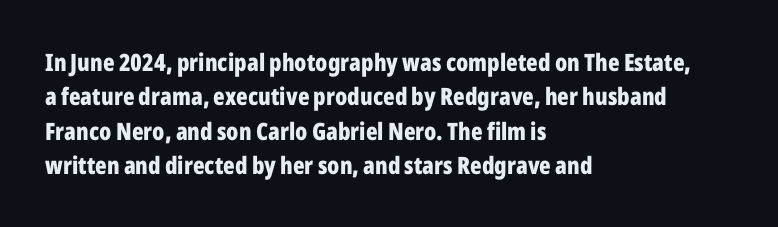
The passage shown is emphatically bold. The space directly below the letters is spotless. Italic? Not at all — the glyphs are vertical. The block of text has a typical density, with ordinary space between rows.
